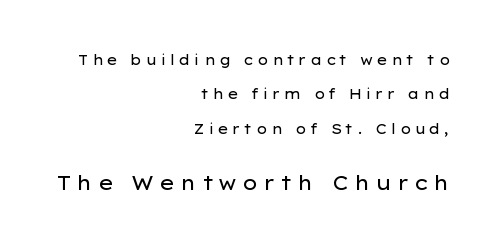
{"italic": "no", "bold": "no", "underline": "no", "align": "right", "line_spacing": "loose", "line_spacing_ratio": 2.45, "letter_spacing": "wide", "letter_spacing_em": 0.25, "larger_block": "second", "size_ratio": 1.43, "glyph_px": 20}
